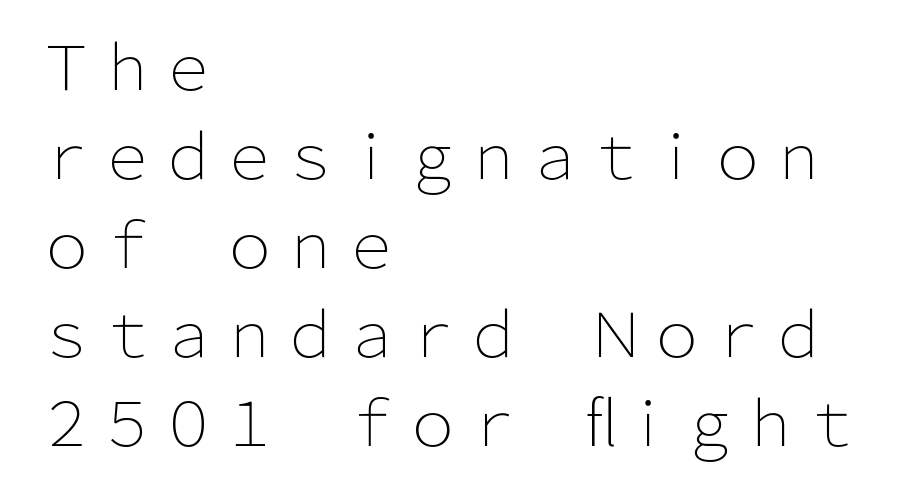
Q: Is the text bold? A: No.
Q: Is the text italic (slanted)? A: No, it is upright.
Q: Is the typeface a serif or a sans-serif typeface? A: Sans-serif.
Q: Is the text underlined? A: No.
Q: How is the paragraph aligned? A: Left-aligned.
Q: Is the spacing between letters normal or unusually wide? A: Normal.
Q: Is the spacing between lines tight, normal or loose? A: Normal.
Q: Width (condensed, normal, or wide)? A: Normal.
Q: Stroke contrast? A: Low.
Q: x-height? A: Medium.
Q: Monospaced? A: No.
